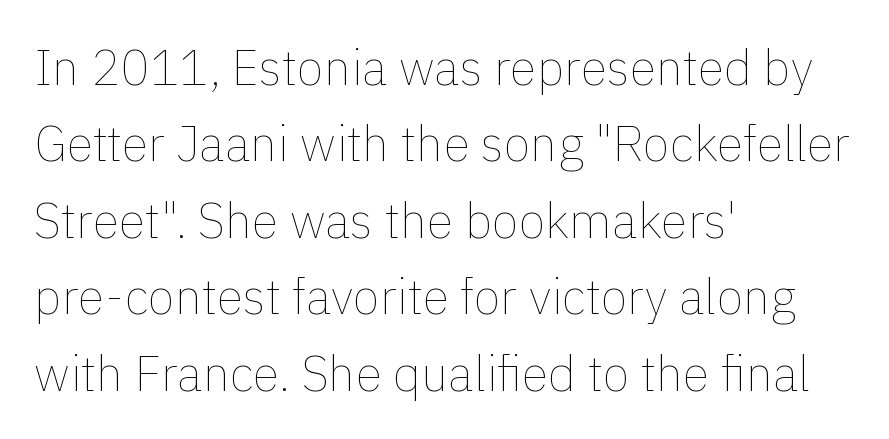
Q: Is the text bold? A: No.
Q: Is the text italic (slanted)? A: No, it is upright.
Q: Is the text underlined? A: No.
Q: How is the paragraph aligned? A: Left-aligned.
Q: Is the spacing between letters normal or unusually wide? A: Normal.
Q: Is the spacing between lines tight, normal or loose? A: Normal.
Q: Width (condensed, normal, or wide)? A: Normal.
Q: x-height? A: Medium.
Q: Monospaced? A: No.
